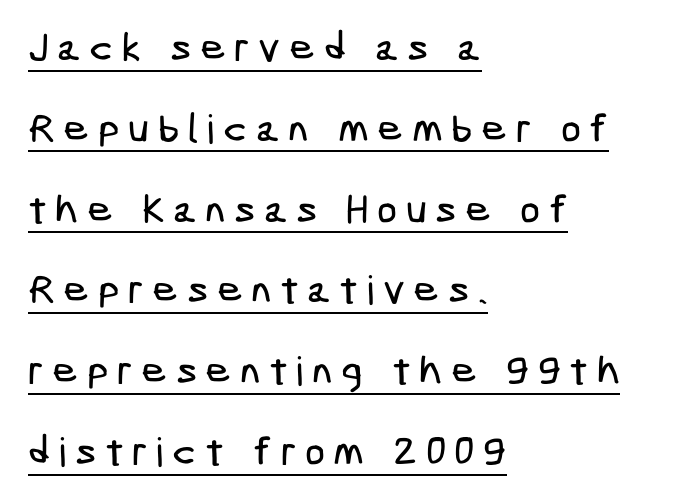
Q: Is the typeface a serif or a sans-serif typeface? A: Sans-serif.
Q: Is the text underlined? A: Yes.
Q: How is the paragraph aligned? A: Left-aligned.
Q: Is the spacing between letters normal or unusually wide? A: Unusually wide.
Q: Is the spacing between lines tight, normal or loose? A: Loose.
Q: Width (condensed, normal, or wide)? A: Condensed.
Q: Stroke contrast? A: Low.
Q: x-height? A: Medium.
